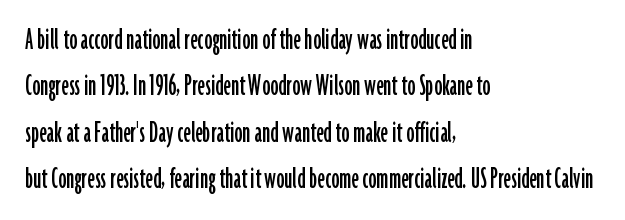
The image shows 32 px condensed sans-serif type, upright; set left-aligned, normal line spacing (1.45x), normal letter spacing, not underlined; low stroke contrast and a medium x-height.
